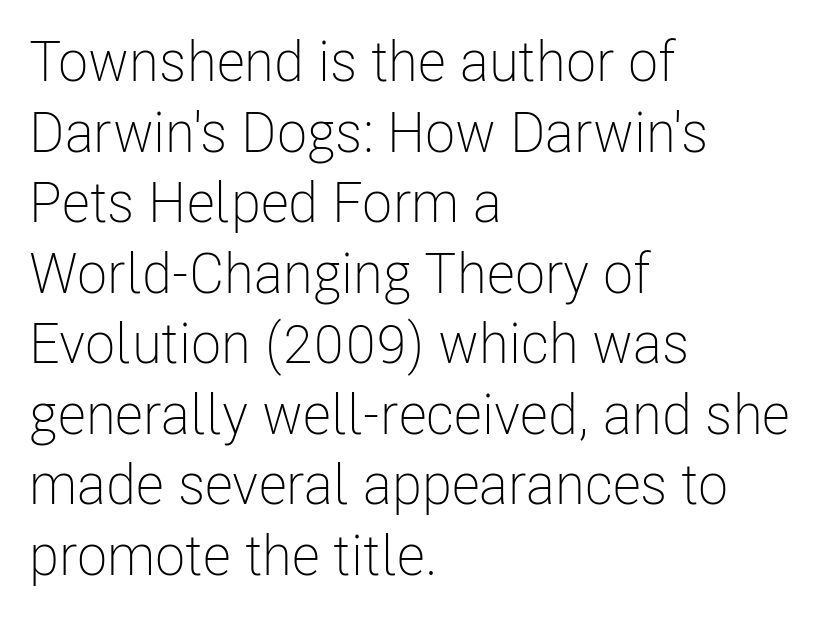
Q: Is the text bold? A: No.
Q: Is the text italic (slanted)? A: No, it is upright.
Q: Is the typeface a serif or a sans-serif typeface? A: Sans-serif.
Q: Is the text underlined? A: No.
Q: How is the paragraph aligned? A: Left-aligned.
Q: Is the spacing between letters normal or unusually wide? A: Normal.
Q: Is the spacing between lines tight, normal or loose? A: Normal.
Q: Width (condensed, normal, or wide)? A: Condensed.
Q: Stroke contrast? A: Low.
Q: x-height? A: Medium.
Q: Monospaced? A: No.
